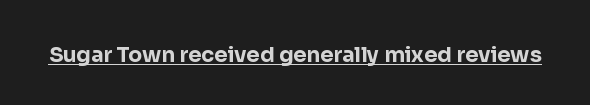
{"italic": "no", "bold": "yes", "underline": "yes", "letter_spacing": "normal", "letter_spacing_em": 0.0, "glyph_px": 21}
